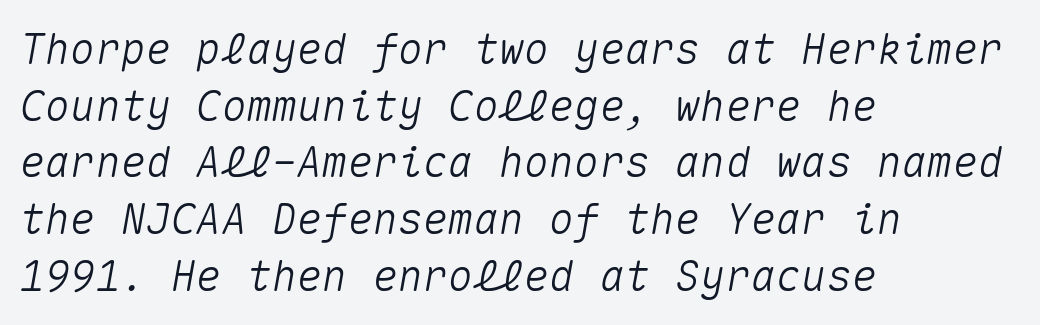
Characters are canted at an angle relative to the baseline's perpendicular. Caption: multi-line text, flush left, ragged right. The words here are not underlined. This rendering leaves character spacing at its baseline value. This sample has the even, mechanical cadence of fixed-width lettering. Regarding leading, the lines here are spaced in the standard way.
